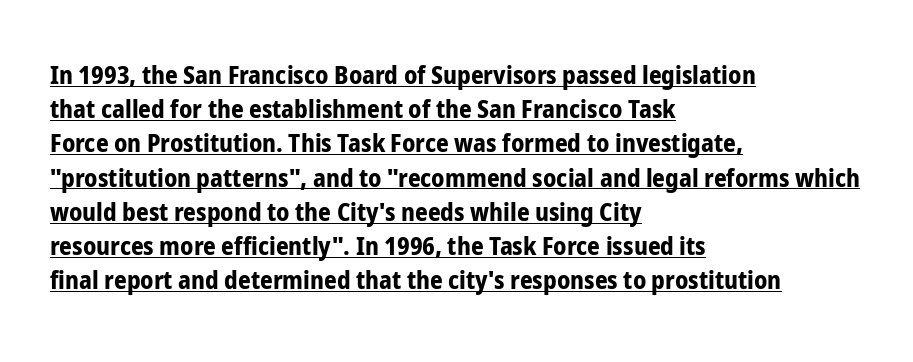
Q: Is the text bold? A: Yes.
Q: Is the text italic (slanted)? A: No, it is upright.
Q: Is the text underlined? A: Yes.
Q: How is the paragraph aligned? A: Left-aligned.
Q: Is the spacing between letters normal or unusually wide? A: Normal.
Q: Is the spacing between lines tight, normal or loose? A: Normal.
